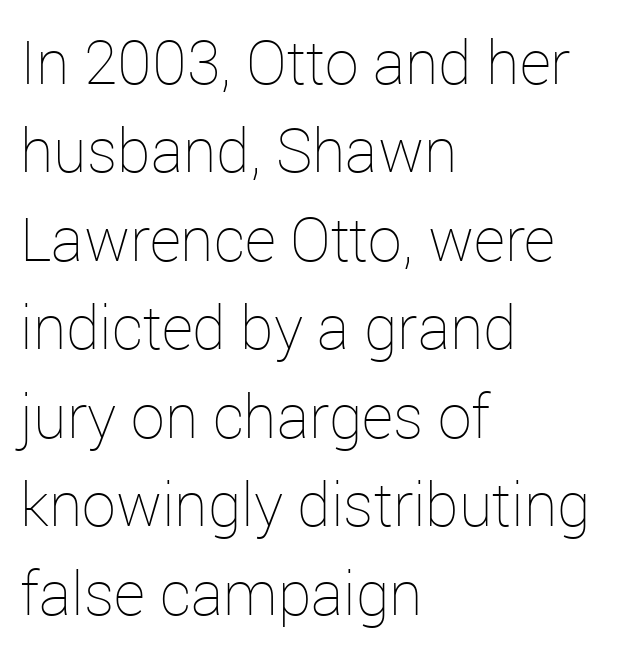
The image shows 61 px thin type, upright; set left-aligned, normal line spacing (1.45x), normal letter spacing, not underlined; low stroke contrast and a medium x-height.
